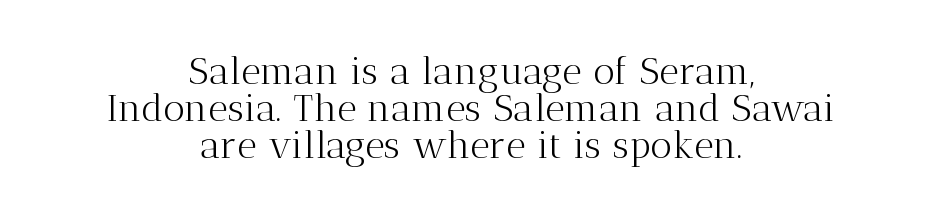
Q: Is the text bold? A: No.
Q: Is the text italic (slanted)? A: No, it is upright.
Q: Is the typeface a serif or a sans-serif typeface? A: Serif.
Q: Is the text underlined? A: No.
Q: How is the paragraph aligned? A: Centered.
Q: Is the spacing between letters normal or unusually wide? A: Normal.
Q: Is the spacing between lines tight, normal or loose? A: Tight.
Q: Width (condensed, normal, or wide)? A: Normal.
Q: Stroke contrast? A: Medium.
Q: x-height? A: Medium.
Q: Monospaced? A: No.
